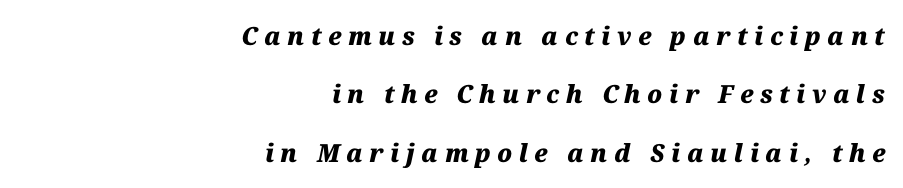
{"italic": "yes", "lean": "right", "slant_degrees": 12, "bold": "yes", "underline": "no", "align": "right", "line_spacing": "loose", "line_spacing_ratio": 2.34, "letter_spacing": "wide", "letter_spacing_em": 0.26, "glyph_px": 25}
